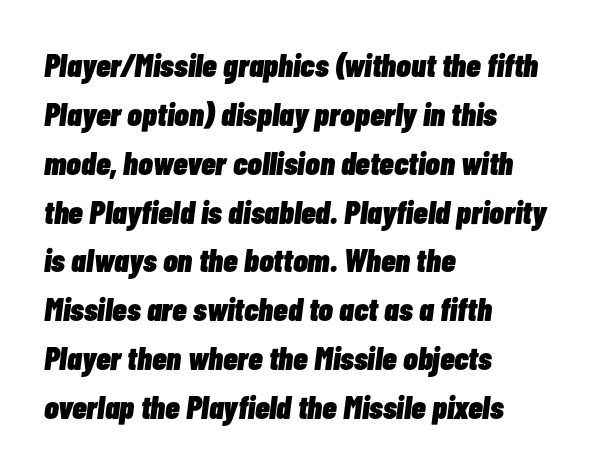
The image shows 33 px heavy, condensed type, italic (leaning right); set left-aligned, normal line spacing (1.48x), normal letter spacing, not underlined; low stroke contrast and a medium x-height.
